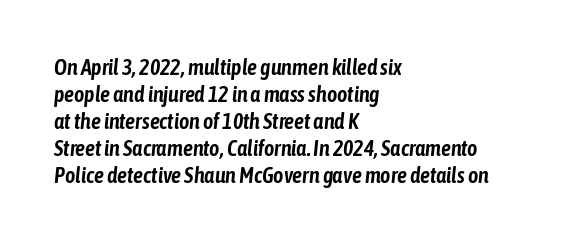
The image shows 22 px text type, italic (leaning right); set left-aligned, line spacing 1.23x, normal letter spacing, not underlined.
